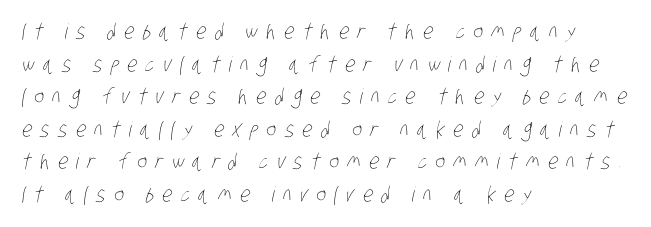
Words appear elongated and porous because spacing is wide. One glance says typical: line gaps are just what's usual. Is the type heavy? It reads as light-to-regular instead. The glyphs are unaccompanied by any horizontal stroke below them.
